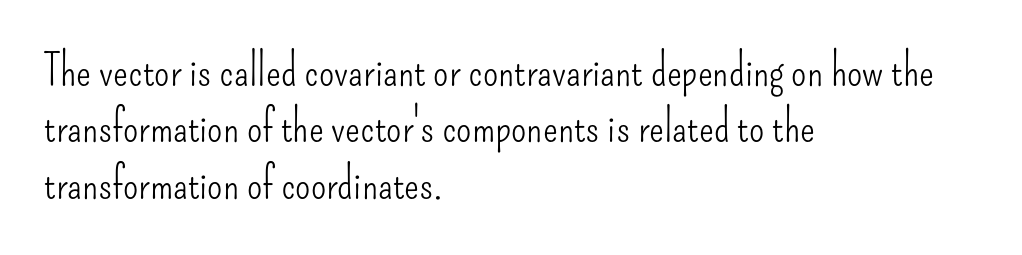
Q: Is the text bold? A: No.
Q: Is the text italic (slanted)? A: No, it is upright.
Q: Is the typeface a serif or a sans-serif typeface? A: Sans-serif.
Q: Is the text underlined? A: No.
Q: How is the paragraph aligned? A: Left-aligned.
Q: Is the spacing between letters normal or unusually wide? A: Normal.
Q: Is the spacing between lines tight, normal or loose? A: Normal.
Q: Width (condensed, normal, or wide)? A: Condensed.
Q: Stroke contrast? A: Low.
Q: x-height? A: Small.
Q: Monospaced? A: No.
